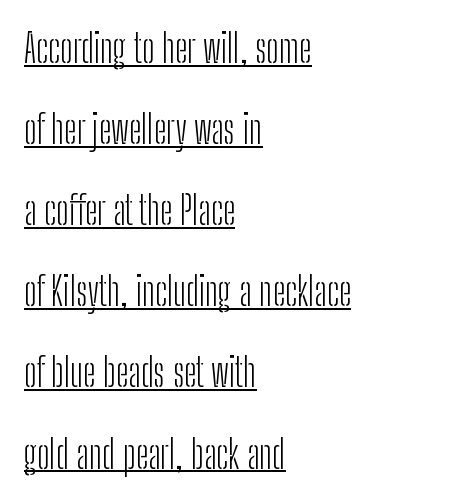
The image shows 39 px light, condensed sans-serif type, upright; set left-aligned, loose line spacing (2.08x), normal letter spacing, underlined; low stroke contrast and a medium x-height.
